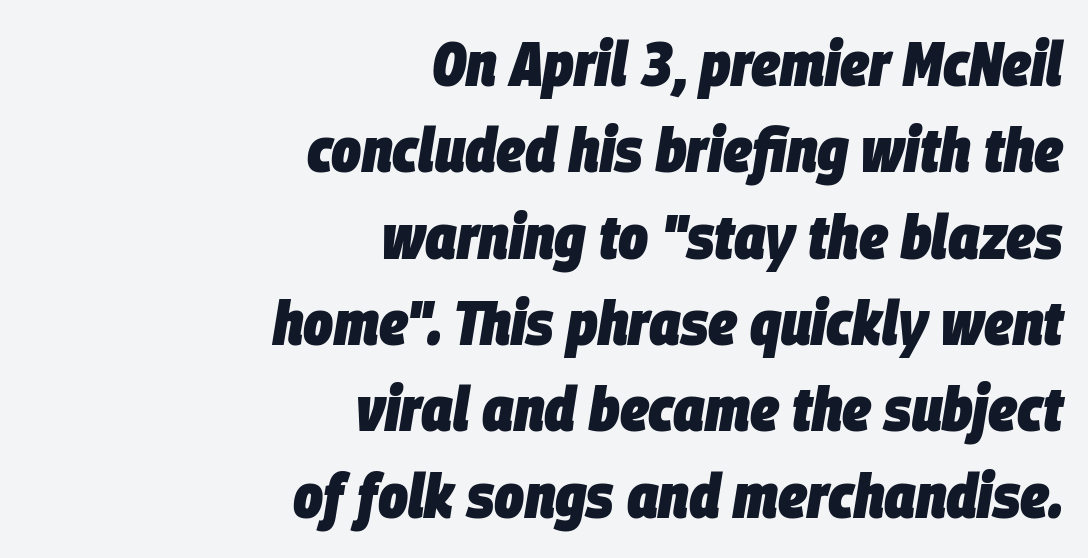
{"italic": "yes", "lean": "right", "slant_degrees": 9, "bold": "yes", "weight": "heavy", "width": "condensed", "stroke_contrast": "low", "x_height": "large", "monospaced": "no", "underline": "no", "align": "right", "line_spacing": "normal", "line_spacing_ratio": 1.37, "letter_spacing": "normal", "letter_spacing_em": 0.0, "glyph_px": 63}
